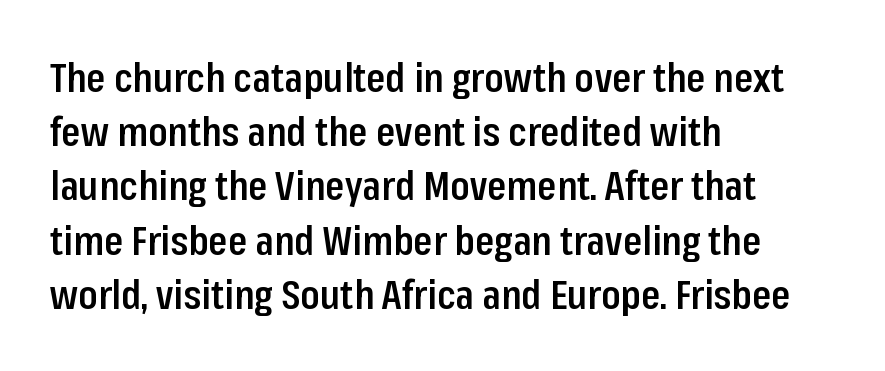
Set as a demibold, roughly 600 on the weight scale. Rows of type keep a routine distance in the vertical direction. The rendering keeps characters at their native spacing. The paragraph has a hard left edge and a soft right edge. Italic: no, the glyphs are upright roman. Just letters on the line, the space beneath them empty.
